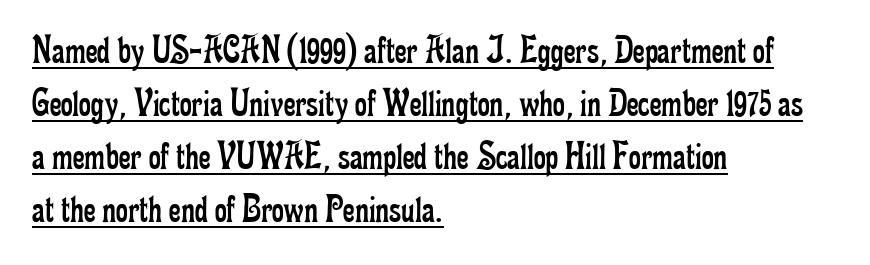
Q: Is the text bold? A: No.
Q: Is the text italic (slanted)? A: No, it is upright.
Q: Is the typeface a serif or a sans-serif typeface? A: Serif.
Q: Is the text underlined? A: Yes.
Q: How is the paragraph aligned? A: Left-aligned.
Q: Is the spacing between letters normal or unusually wide? A: Normal.
Q: Is the spacing between lines tight, normal or loose? A: Normal.
Q: Width (condensed, normal, or wide)? A: Condensed.
Q: Stroke contrast? A: Low.
Q: x-height? A: Small.
Q: Monospaced? A: No.
